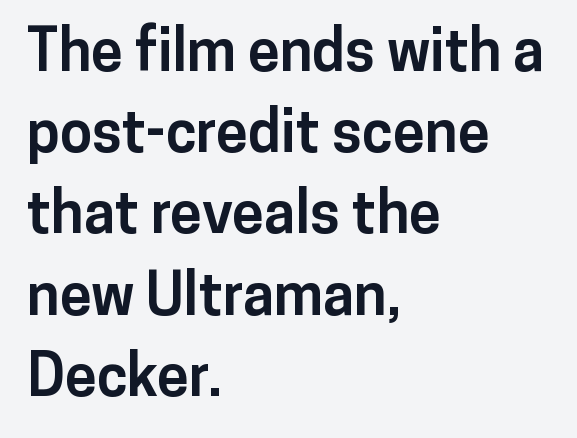
Q: Is the text bold? A: Yes.
Q: Is the text italic (slanted)? A: No, it is upright.
Q: Is the typeface a serif or a sans-serif typeface? A: Sans-serif.
Q: Is the text underlined? A: No.
Q: How is the paragraph aligned? A: Left-aligned.
Q: Is the spacing between letters normal or unusually wide? A: Normal.
Q: Is the spacing between lines tight, normal or loose? A: Normal.
Q: Width (condensed, normal, or wide)? A: Normal.
Q: Stroke contrast? A: Low.
Q: x-height? A: Medium.
Q: Monospaced? A: No.
